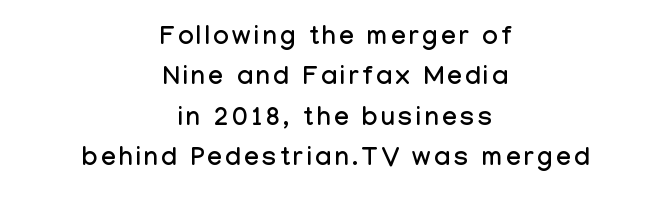
The image shows 26 px text type, upright; set centered, normal line spacing (1.55x), not underlined.
